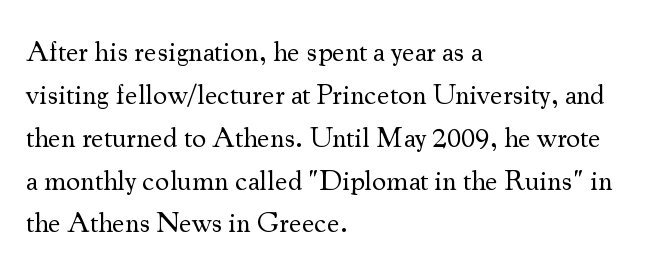
The image shows 28 px regular-weight serif type, upright; set left-aligned, normal line spacing (1.53x), normal letter spacing, not underlined; medium stroke contrast and a small x-height.
